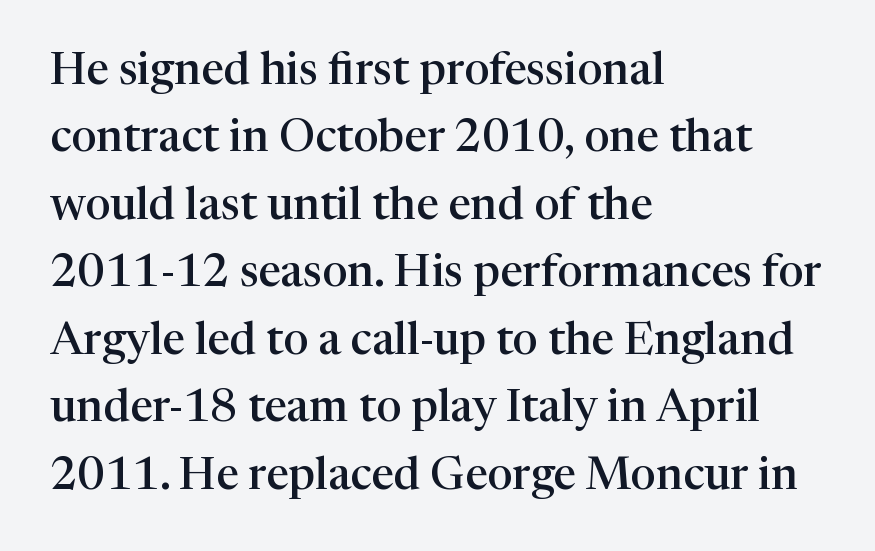
Q: Is the text bold? A: Semi-bold.
Q: Is the text italic (slanted)? A: No, it is upright.
Q: Is the typeface a serif or a sans-serif typeface? A: Serif.
Q: Is the text underlined? A: No.
Q: How is the paragraph aligned? A: Left-aligned.
Q: Is the spacing between letters normal or unusually wide? A: Normal.
Q: Is the spacing between lines tight, normal or loose? A: Normal.
Q: Width (condensed, normal, or wide)? A: Normal.
Q: Stroke contrast? A: High.
Q: x-height? A: Medium.
Q: Monospaced? A: No.
